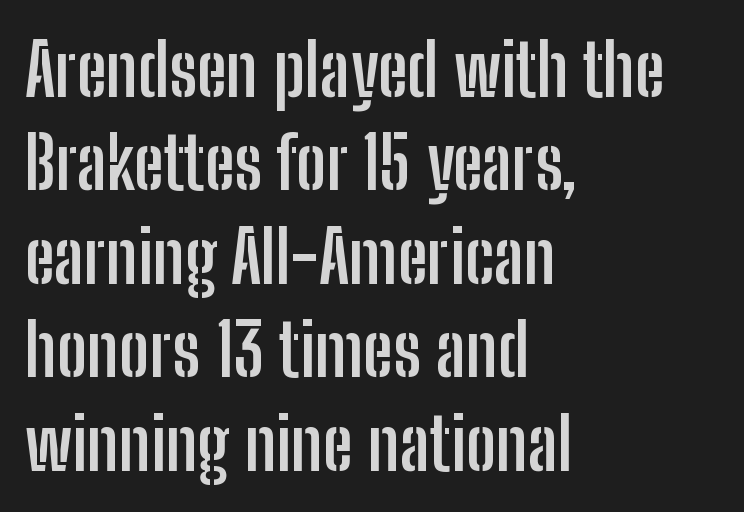
These lines keep a tight, regular rhythm from letter to letter. Tall strokes in this sample are plumb rather than angled. Plain, unruled lines of type. Each letter keeps its own natural width here, so spacing adapts to shape. Horizontal bands of white between lines are of average thickness. Short and long lines alike share a common starting point at left.
